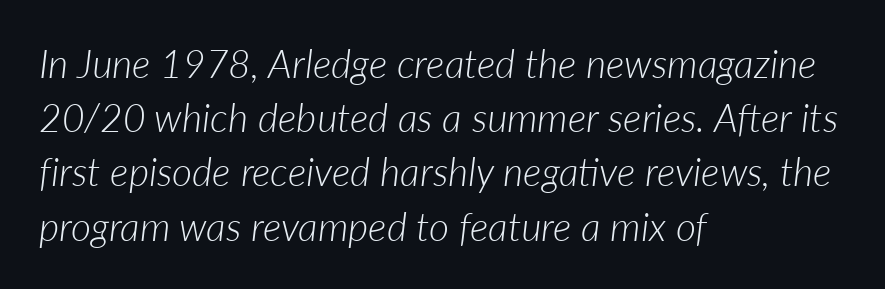
Q: Is the text bold? A: No.
Q: Is the text italic (slanted)? A: Yes, it leans right by about 7 degrees.
Q: Is the text underlined? A: No.
Q: How is the paragraph aligned? A: Left-aligned.
Q: Is the spacing between letters normal or unusually wide? A: Normal.
Q: Is the spacing between lines tight, normal or loose? A: Normal.
Q: Width (condensed, normal, or wide)? A: Normal.
Q: Stroke contrast? A: Low.
Q: x-height? A: Medium.
Q: Monospaced? A: No.
